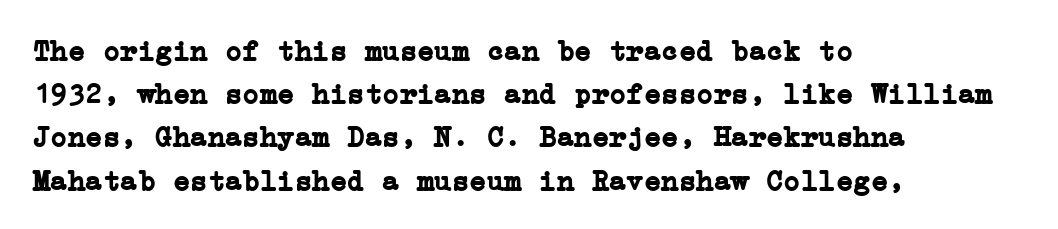
Q: Is the text bold? A: Yes.
Q: Is the text italic (slanted)? A: No, it is upright.
Q: Is the typeface a serif or a sans-serif typeface? A: Serif.
Q: Is the text underlined? A: No.
Q: How is the paragraph aligned? A: Left-aligned.
Q: Is the spacing between letters normal or unusually wide? A: Normal.
Q: Is the spacing between lines tight, normal or loose? A: Normal.
Q: Width (condensed, normal, or wide)? A: Normal.
Q: Stroke contrast? A: Low.
Q: x-height? A: Medium.
